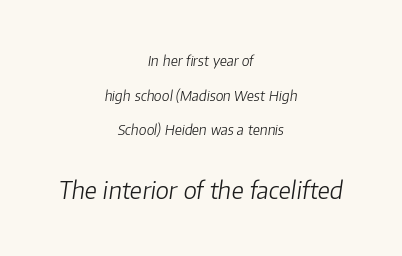
The image shows 24 px text type, italic (leaning right); set centered, loose line spacing (2.47x), normal letter spacing, not underlined; the second (bottom) block is 1.71x larger.
